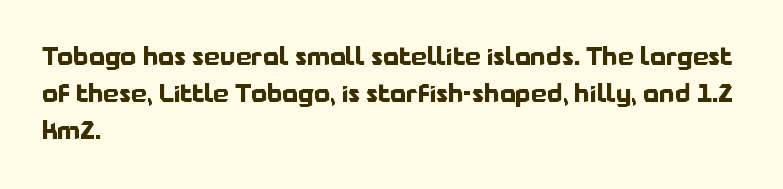
Horizontally, the lines are justified to the leading edge only. These words are printed bold, with thick strokes throughout. These lines sit exactly where default settings would place them. Every character sits straight up, as roman type does. Beneath every word, the page is bare.
